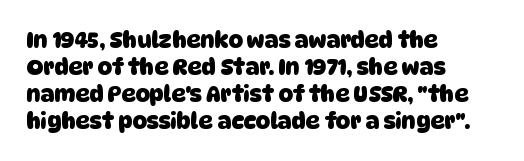
Q: Is the text bold? A: Yes.
Q: Is the text underlined? A: No.
Q: How is the paragraph aligned? A: Left-aligned.
Q: Is the spacing between letters normal or unusually wide? A: Normal.
